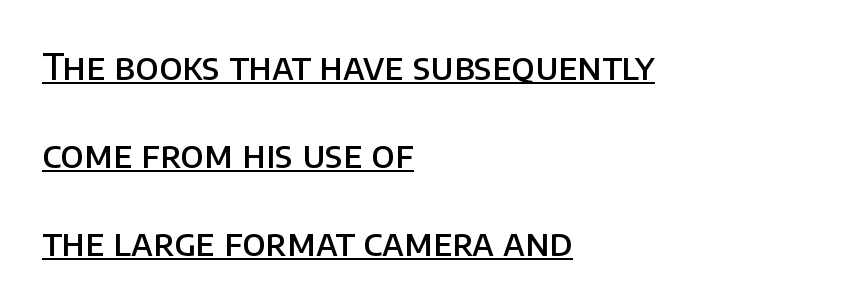
{"serif": "no", "italic": "no", "bold": "semi", "weight": "semibold", "width": "normal", "stroke_contrast": "low", "x_height": "large", "monospaced": "no", "underline": "yes", "align": "left", "line_spacing": "loose", "line_spacing_ratio": 2.45, "letter_spacing": "normal", "letter_spacing_em": 0.0, "glyph_px": 36}
